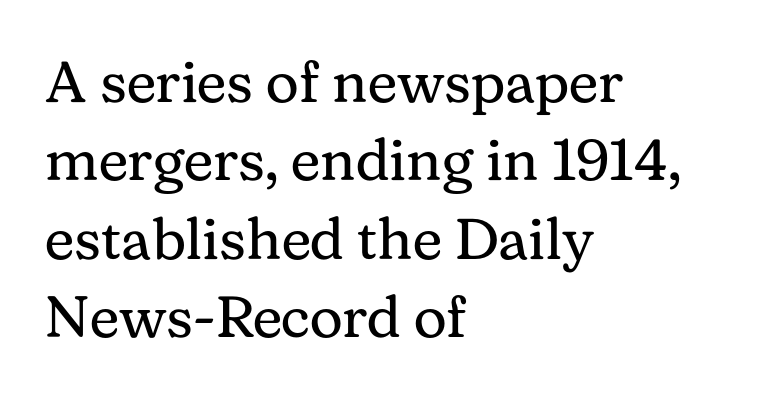
The image shows 58 px regular-weight serif type, upright; set left-aligned, normal line spacing (1.35x), normal letter spacing, not underlined; medium stroke contrast and a medium x-height.
